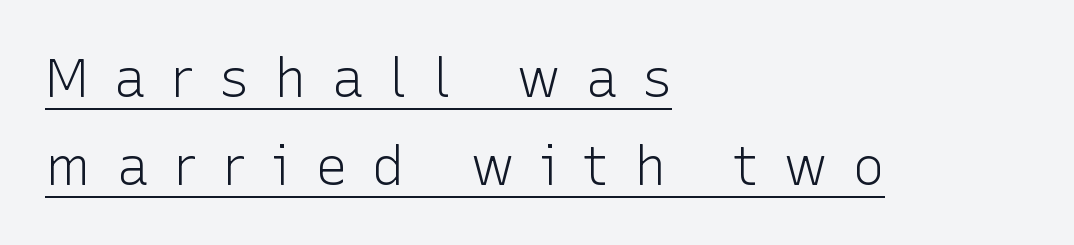
{"serif": "no", "italic": "no", "bold": "no", "weight": "light", "width": "normal", "stroke_contrast": "low", "x_height": "medium", "monospaced": "no", "underline": "yes", "align": "left", "line_spacing": "normal", "line_spacing_ratio": 1.63, "letter_spacing": "wide", "letter_spacing_em": 0.46, "glyph_px": 54}
